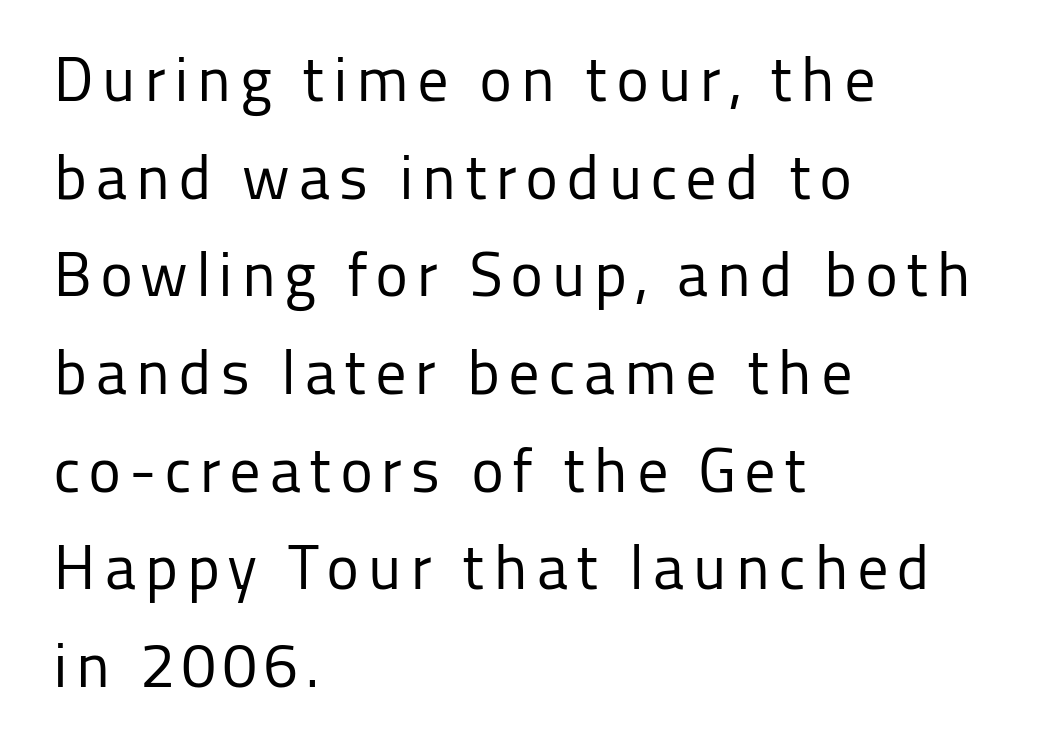
The image shows 63 px regular-weight sans-serif type, upright; set left-aligned, normal line spacing (1.55x), not underlined; low stroke contrast and a medium x-height.
